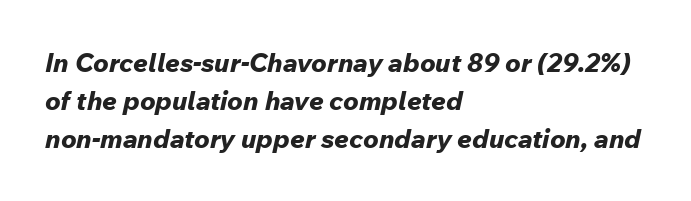
Words float on clear page, feet unadorned. If you drew a ruler down the left edge, every line would touch it. The tracking reads as untouched default to a designer's eye. Leading matches the norm, producing a regular column. The rendering uses a bold face; every stroke is thick and dark. The axis of the letterforms is tilted away from vertical.
